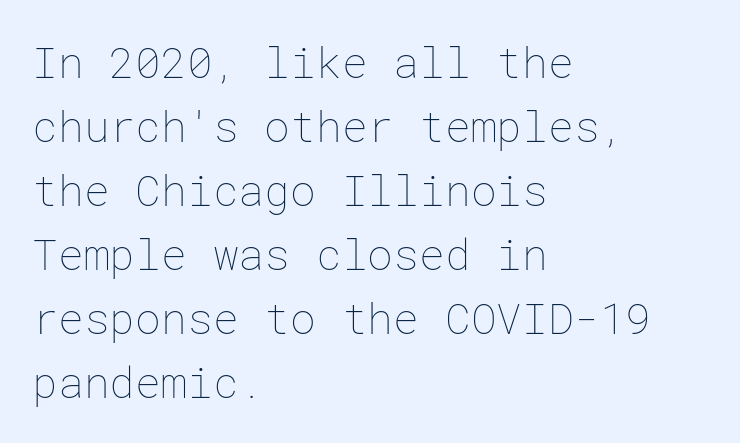
Q: Is the text bold? A: No.
Q: Is the text italic (slanted)? A: No, it is upright.
Q: Is the text underlined? A: No.
Q: How is the paragraph aligned? A: Left-aligned.
Q: Is the spacing between letters normal or unusually wide? A: Normal.
Q: Is the spacing between lines tight, normal or loose? A: Normal.
Q: Width (condensed, normal, or wide)? A: Normal.
Q: Stroke contrast? A: Low.
Q: x-height? A: Medium.
